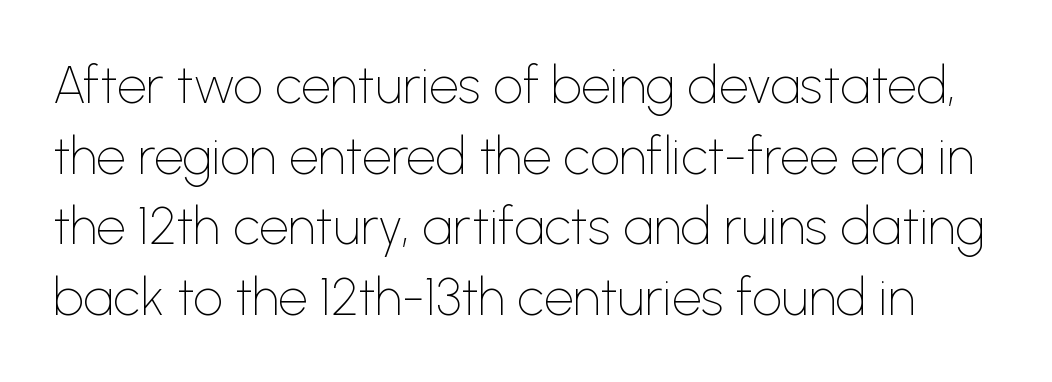
Think of a printed novel: that variable character pitch is what you see here. Glyph-to-glyph distance matches everyday printed text. Each row of text sits above clean, open space. The typography opts for an upright posture over an oblique one.
